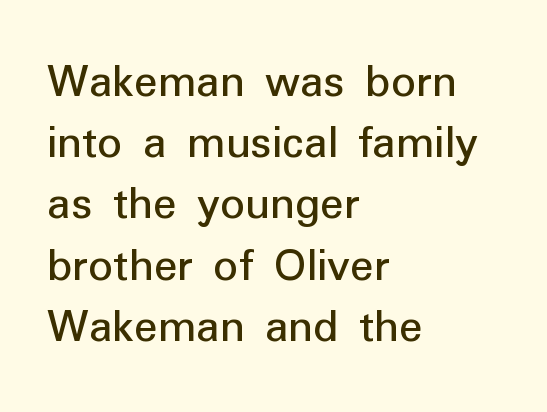
The image shows 49 px sans-serif type, upright; set left-aligned, normal line spacing (1.25x), normal letter spacing, not underlined; low stroke contrast and a medium x-height.
